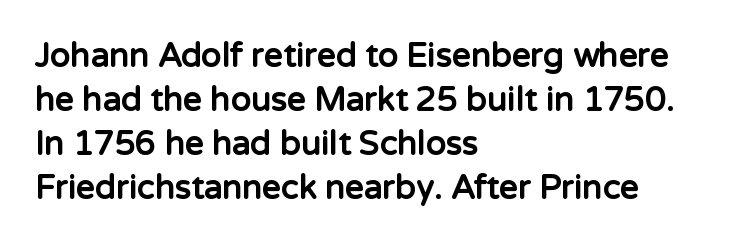
Do the characters align in a grid? No, the font is proportional. In terms of letterform style, serifs are entirely absent. The face used here has the dense, thick strokes of a bold. The rendering keeps characters at their native spacing.
